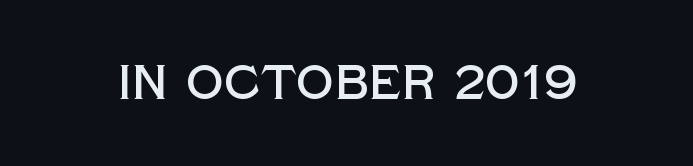
The image shows 47 px sans-serif type, upright; set normal letter spacing, not underlined; a large x-height.
